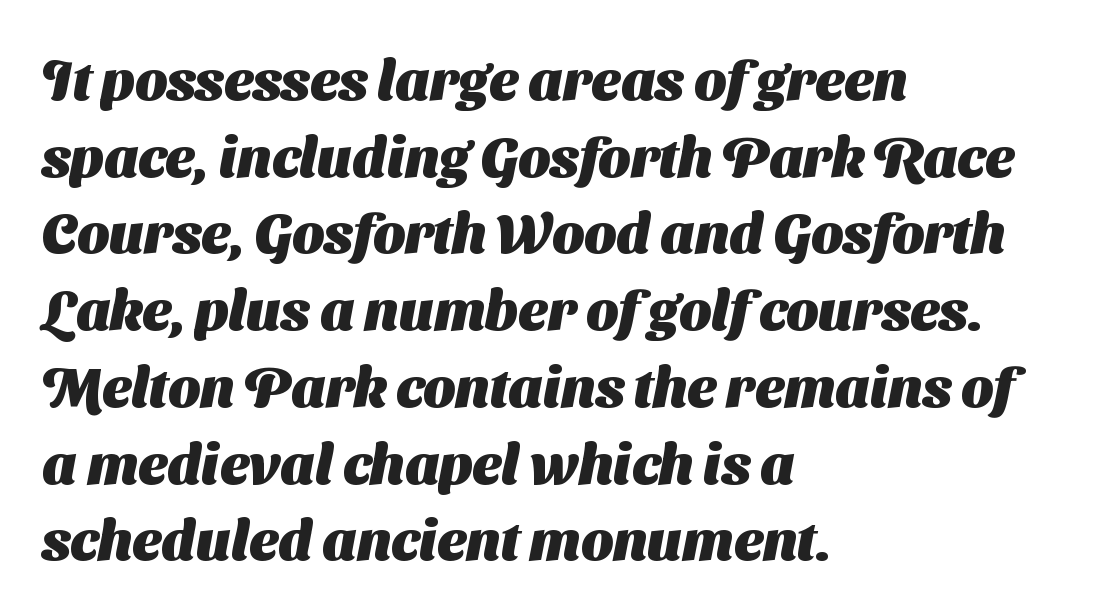
The image shows 56 px heavy sans-serif type; set left-aligned, normal line spacing (1.37x), normal letter spacing, not underlined; medium stroke contrast and a medium x-height.
